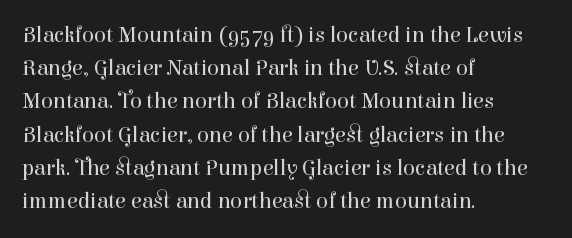
{"italic": "no", "bold": "no", "underline": "no", "align": "left", "line_spacing": "normal", "line_spacing_ratio": 1.51, "letter_spacing": "normal", "letter_spacing_em": 0.0, "glyph_px": 22}
